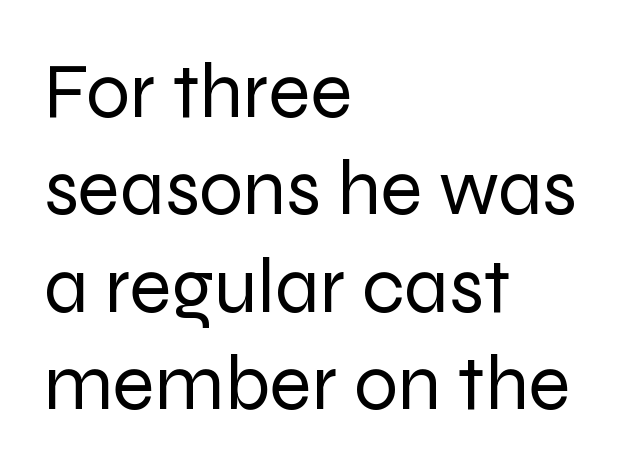
Q: Is the text bold? A: No.
Q: Is the text italic (slanted)? A: No, it is upright.
Q: Is the typeface a serif or a sans-serif typeface? A: Sans-serif.
Q: Is the text underlined? A: No.
Q: How is the paragraph aligned? A: Left-aligned.
Q: Is the spacing between letters normal or unusually wide? A: Normal.
Q: Is the spacing between lines tight, normal or loose? A: Normal.
Q: Width (condensed, normal, or wide)? A: Normal.
Q: Stroke contrast? A: Low.
Q: x-height? A: Medium.
Q: Monospaced? A: No.
